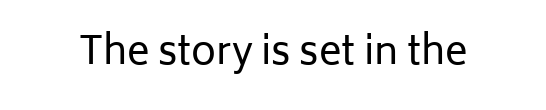
The image shows 38 px regular-weight sans-serif type, upright; set normal letter spacing, not underlined; low stroke contrast and a medium x-height.
